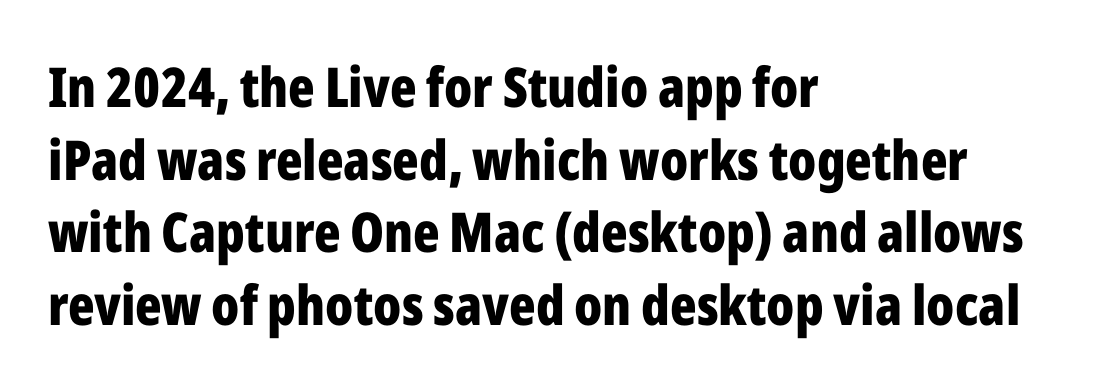
Q: Is the text bold? A: Yes.
Q: Is the text italic (slanted)? A: No, it is upright.
Q: Is the typeface a serif or a sans-serif typeface? A: Sans-serif.
Q: Is the text underlined? A: No.
Q: How is the paragraph aligned? A: Left-aligned.
Q: Is the spacing between letters normal or unusually wide? A: Normal.
Q: Is the spacing between lines tight, normal or loose? A: Normal.
Q: Width (condensed, normal, or wide)? A: Condensed.
Q: Stroke contrast? A: Low.
Q: x-height? A: Medium.
Q: Monospaced? A: No.
